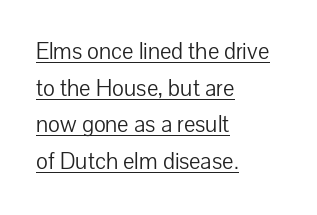
The image shows 24 px text type, upright; set left-aligned, normal line spacing (1.53x), normal letter spacing, underlined.
